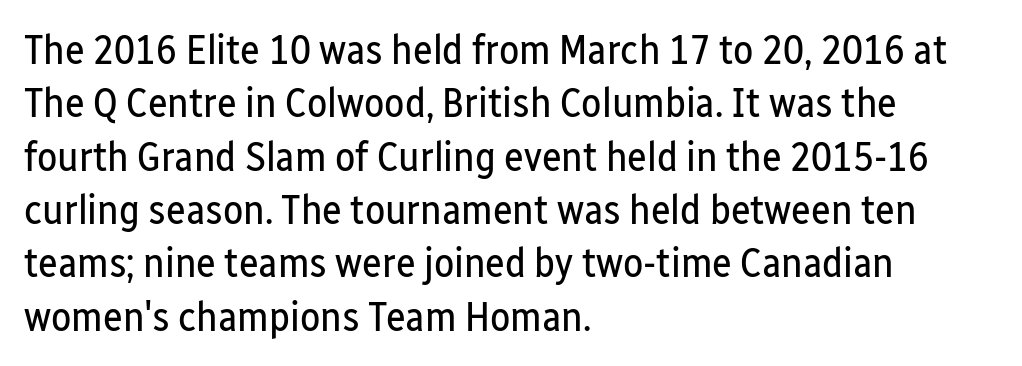
Q: Is the text bold? A: No.
Q: Is the text italic (slanted)? A: No, it is upright.
Q: Is the typeface a serif or a sans-serif typeface? A: Sans-serif.
Q: Is the text underlined? A: No.
Q: How is the paragraph aligned? A: Left-aligned.
Q: Is the spacing between letters normal or unusually wide? A: Normal.
Q: Is the spacing between lines tight, normal or loose? A: Normal.
Q: Width (condensed, normal, or wide)? A: Condensed.
Q: Stroke contrast? A: Low.
Q: x-height? A: Medium.
Q: Monospaced? A: No.
